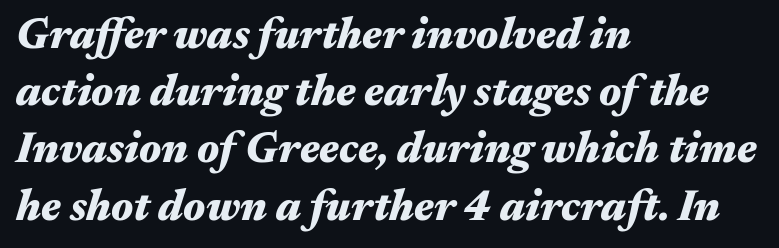
The image shows 43 px heavy, wide type, italic (leaning right); set left-aligned, normal line spacing (1.33x), normal letter spacing, not underlined; medium stroke contrast and a medium x-height.
